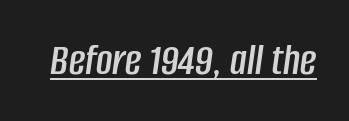
{"italic": "yes", "lean": "right", "slant_degrees": 8, "width": "condensed", "stroke_contrast": "low", "x_height": "large", "monospaced": "no", "underline": "yes", "letter_spacing": "normal", "letter_spacing_em": 0.0, "glyph_px": 45}
